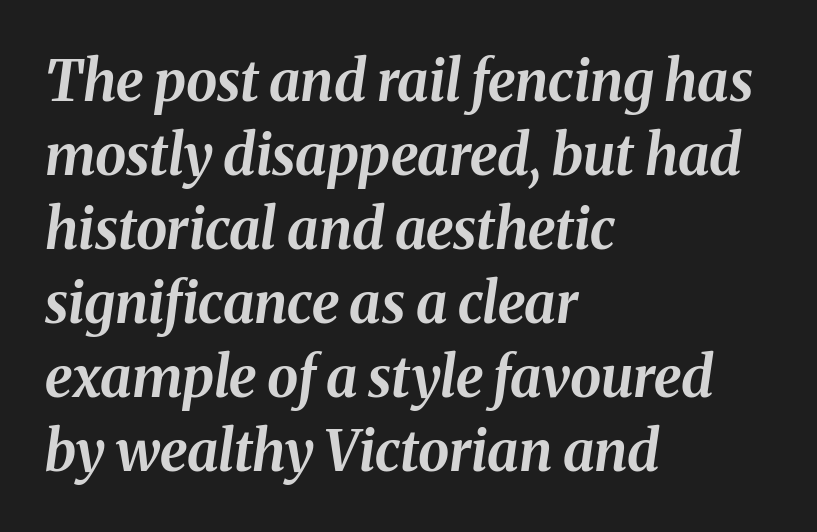
The image shows 56 px bold type, italic (leaning right); set left-aligned, normal line spacing (1.32x), normal letter spacing, not underlined; medium stroke contrast and a medium x-height.
